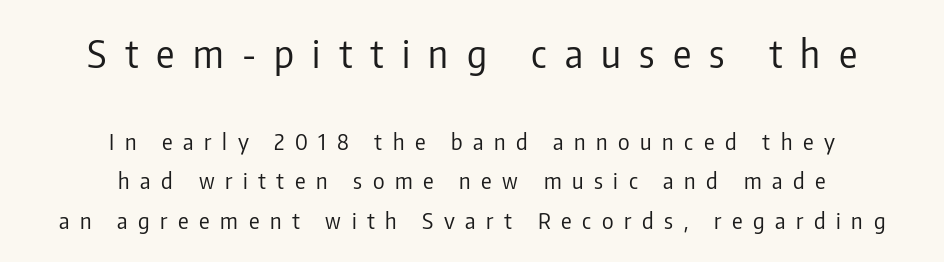
Unbolded letterforms with no extra heft. Do the characters align in a grid? No, the font is proportional. Posture: vertical. Each word looks stretched out because of the extra space between its letters. Any mark beneath the type? The region is blank. You can tell from the bare stems that sans-serif type was used.
